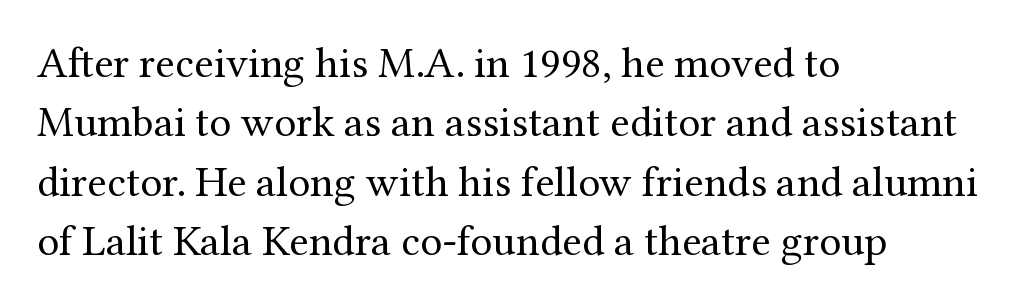
Q: Is the text bold? A: No.
Q: Is the text italic (slanted)? A: No, it is upright.
Q: Is the typeface a serif or a sans-serif typeface? A: Serif.
Q: Is the text underlined? A: No.
Q: How is the paragraph aligned? A: Left-aligned.
Q: Is the spacing between letters normal or unusually wide? A: Normal.
Q: Is the spacing between lines tight, normal or loose? A: Normal.
Q: Width (condensed, normal, or wide)? A: Normal.
Q: Stroke contrast? A: Medium.
Q: x-height? A: Medium.
Q: Monospaced? A: No.
